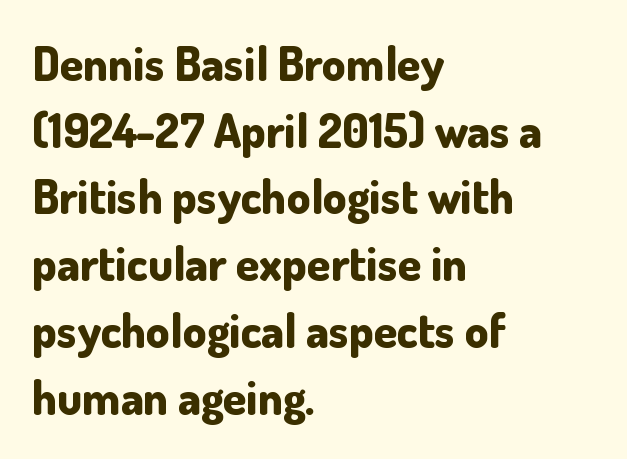
Nobody touched the tracking dial on this one. Nope, not italic — everything's standing straight. A typesetter would call this leading conventional body-copy spacing. Is the type bold? Yes — the strokes are clearly thick and heavy. Examine the stroke ends and you'll find no serifs. Varying glyph widths throughout — classic text-font behaviour.
